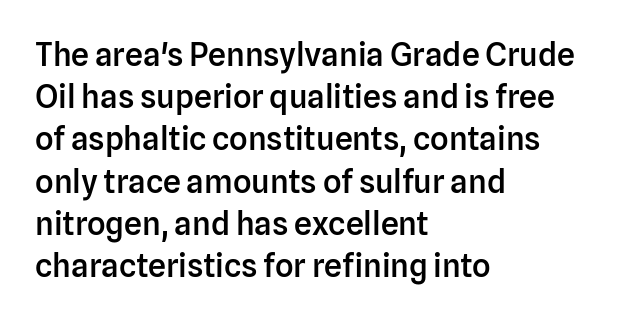
The image shows 32 px semibold sans-serif type, upright; set left-aligned, normal line spacing (1.32x), normal letter spacing, not underlined; low stroke contrast and a medium x-height.
